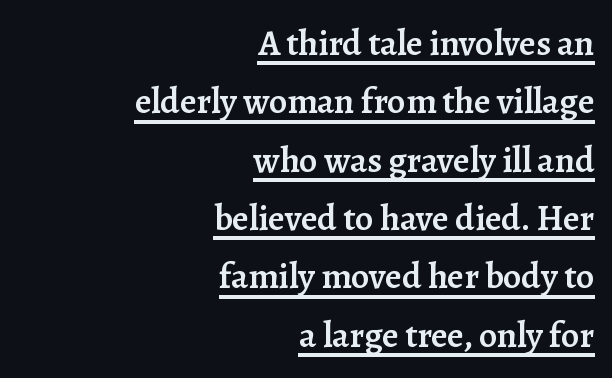
{"serif": "yes", "italic": "no", "bold": "semi", "weight": "semibold", "width": "normal", "stroke_contrast": "low", "x_height": "medium", "monospaced": "no", "underline": "yes", "align": "right", "line_spacing": "normal", "line_spacing_ratio": 1.62, "letter_spacing": "normal", "letter_spacing_em": 0.0, "glyph_px": 36}
